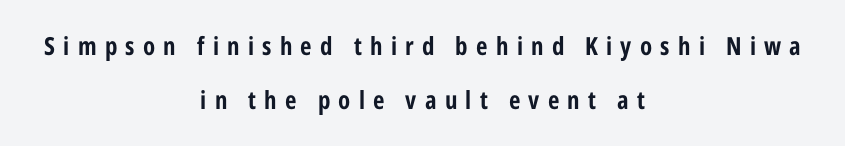
Visually the block forms a symmetrical silhouette, jagged on both flanks. Each row of text sits above clean, open space. Words appear elongated and porous because spacing is wide. Every character sits straight up, as roman type does. This block would shrink considerably if given ordinary leading; it's expanded now. Every letter is thick-stroked: bold, no question.
